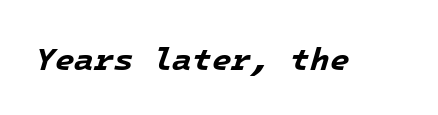
Q: Is the text bold? A: Yes.
Q: Is the text italic (slanted)? A: Yes, it leans right by about 16 degrees.
Q: Is the text underlined? A: No.
Q: Is the spacing between letters normal or unusually wide? A: Normal.
Q: Width (condensed, normal, or wide)? A: Normal.
Q: Stroke contrast? A: Low.
Q: x-height? A: Medium.
Q: Monospaced? A: Yes.
